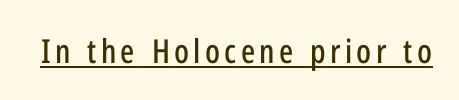
Q: Is the text italic (slanted)? A: No, it is upright.
Q: Is the typeface a serif or a sans-serif typeface? A: Sans-serif.
Q: Is the text underlined? A: Yes.
Q: Width (condensed, normal, or wide)? A: Condensed.
Q: Stroke contrast? A: Low.
Q: x-height? A: Medium.
Q: Monospaced? A: No.
